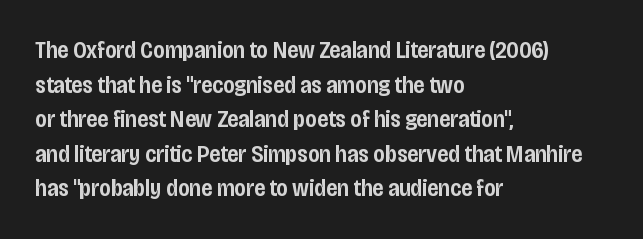
The image shows 24 px text type, upright; set left-aligned, normal line spacing (1.44x), normal letter spacing, not underlined.
